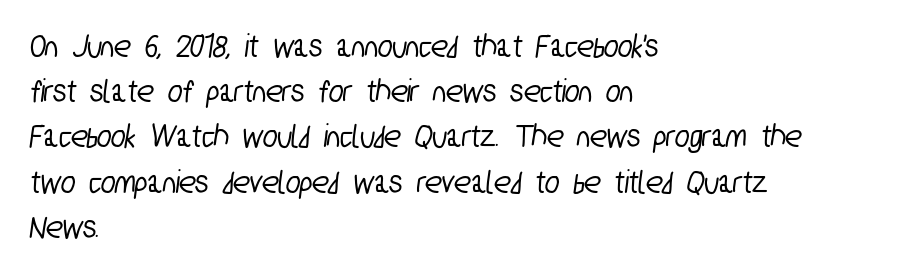
Q: Is the typeface a serif or a sans-serif typeface? A: Sans-serif.
Q: Is the text underlined? A: No.
Q: How is the paragraph aligned? A: Left-aligned.
Q: Is the spacing between letters normal or unusually wide? A: Normal.
Q: Is the spacing between lines tight, normal or loose? A: Normal.
Q: Width (condensed, normal, or wide)? A: Condensed.
Q: Stroke contrast? A: Low.
Q: x-height? A: Medium.
Q: Monospaced? A: No.
